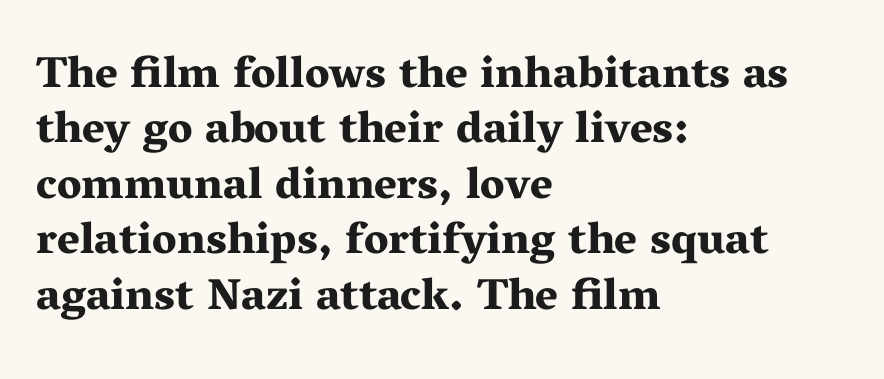
{"serif": "yes", "italic": "no", "bold": "yes", "weight": "bold", "width": "wide", "stroke_contrast": "medium", "x_height": "medium", "monospaced": "no", "underline": "no", "align": "left", "line_spacing": "normal", "line_spacing_ratio": 1.26, "letter_spacing": "normal", "letter_spacing_em": 0.0, "glyph_px": 44}
